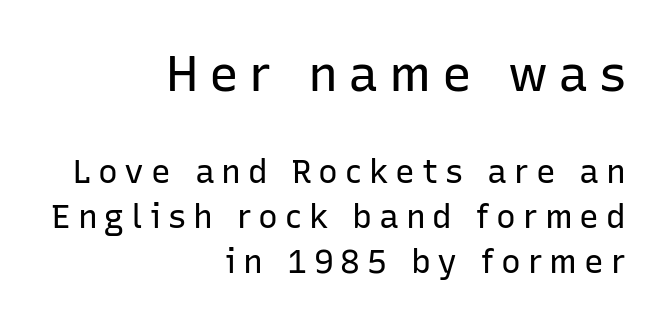
You could not count columns in this text — the font is proportionally spaced. Every character sits straight up, as roman type does. Inter-character spacing is expanded well beyond the font's built-in metrics. The emphasis by scale lands on block number one, above. Is this a heavy cut? Hardly; it is regular or lighter. This is sans-serif lettering, the kind often seen on screens and signage.
